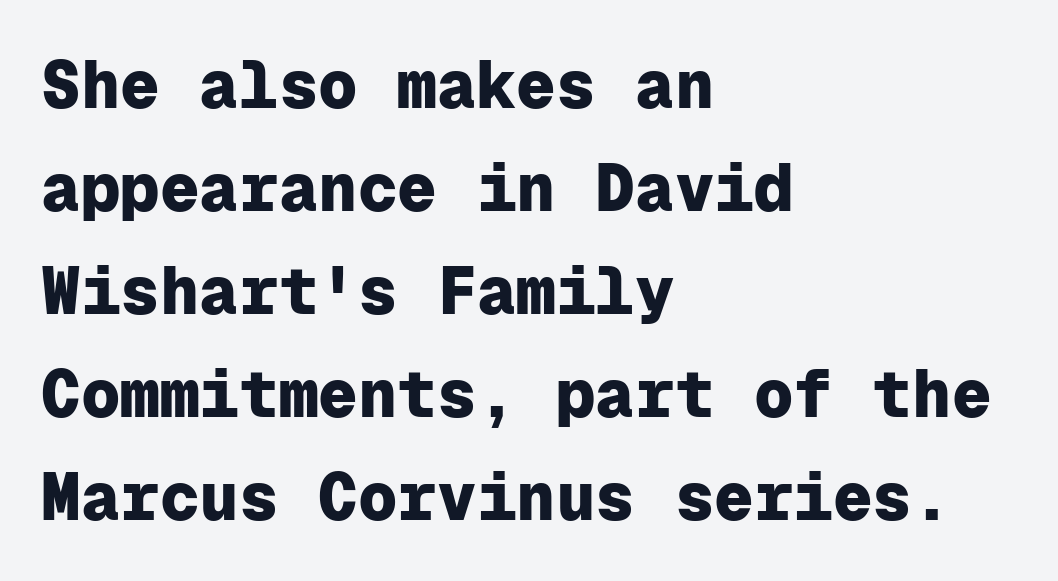
Are there feet on the stems? There aren't — it's a sans. Regarding leading, the lines here are spaced in the standard way. Decoration check: the copy has no underline. The passage shown has conventional tracking throughout. A typesetter would call this monospace, since all characters share one set width. Does the weight exceed regular? Yes, all the way to bold.
